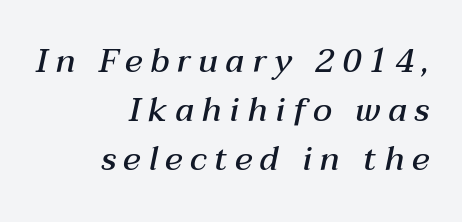
The image shows 33 px semibold type, italic (leaning right); set right-aligned, normal line spacing (1.49x), unusually wide letter spacing (+0.23 em), not underlined; medium stroke contrast and a medium x-height.
